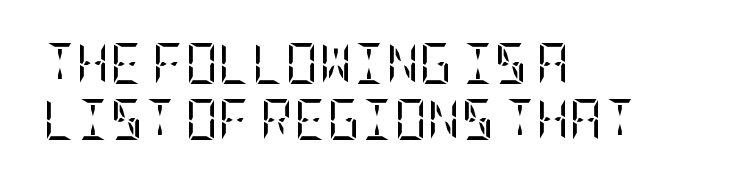
{"serif": "yes", "italic": "no", "bold": "no", "weight": "regular", "width": "condensed", "stroke_contrast": "low", "x_height": "large", "underline": "no", "align": "left", "line_spacing": "normal", "line_spacing_ratio": 1.37, "letter_spacing": "normal", "letter_spacing_em": 0.0, "glyph_px": 41}
